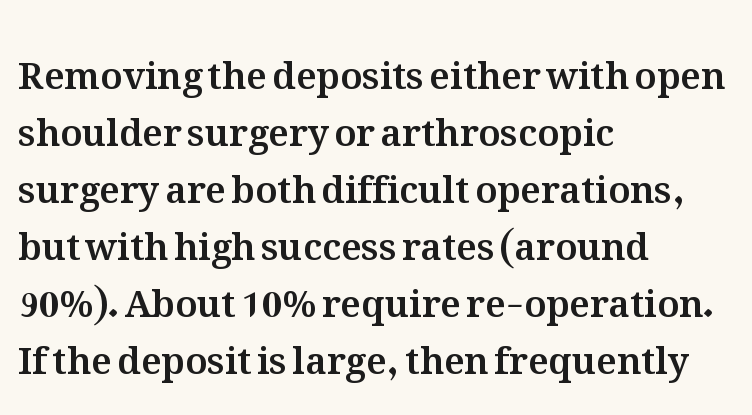
{"italic": "no", "width": "normal", "stroke_contrast": "medium", "x_height": "medium", "monospaced": "no", "underline": "no", "align": "left", "line_spacing": "normal", "line_spacing_ratio": 1.54, "letter_spacing": "normal", "letter_spacing_em": 0.0, "glyph_px": 37}
